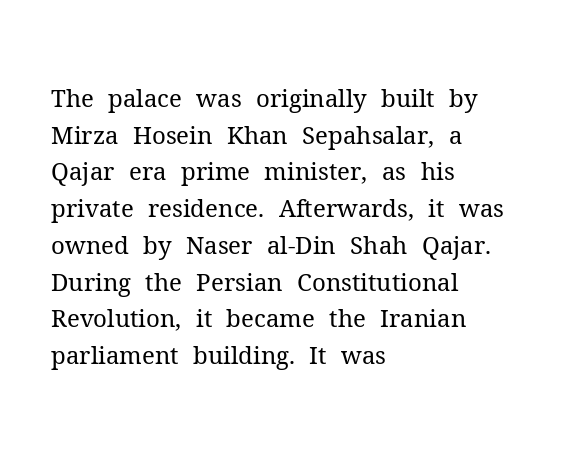
Q: Is the text bold? A: No.
Q: Is the text italic (slanted)? A: No, it is upright.
Q: Is the text underlined? A: No.
Q: How is the paragraph aligned? A: Left-aligned.
Q: Is the spacing between letters normal or unusually wide? A: Normal.
Q: Is the spacing between lines tight, normal or loose? A: Normal.
